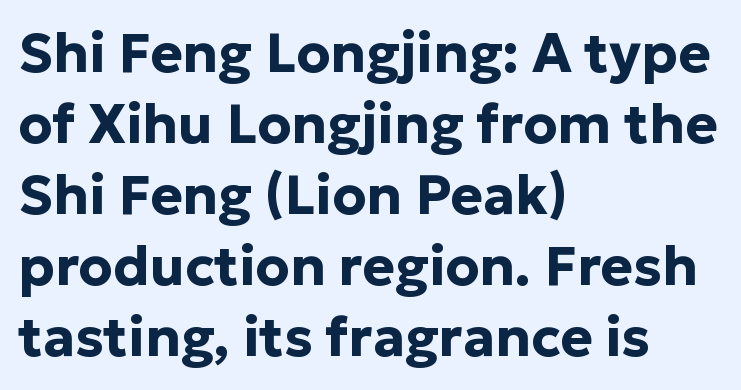
Where is the straight margin? On the left. Varying glyph widths throughout — classic text-font behaviour. Line spacing here is normal. In terms of posture, this sample is upright. Tracking value appears to be zero — textbook default spacing. Note: no serifs on the glyphs.
